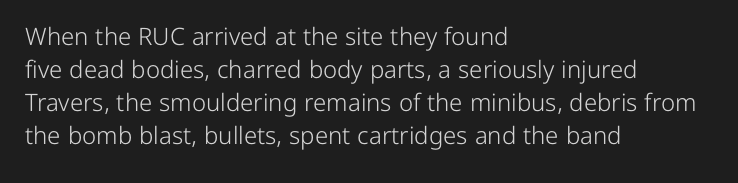
Q: Is the text bold? A: No.
Q: Is the text italic (slanted)? A: No, it is upright.
Q: Is the text underlined? A: No.
Q: How is the paragraph aligned? A: Left-aligned.
Q: Is the spacing between letters normal or unusually wide? A: Normal.
Q: Is the spacing between lines tight, normal or loose? A: Normal.
